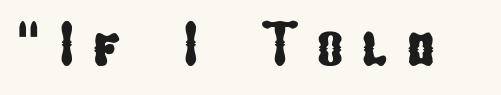
Q: Is the typeface a serif or a sans-serif typeface? A: Sans-serif.
Q: Is the text underlined? A: No.
Q: Is the spacing between letters normal or unusually wide? A: Unusually wide.
Q: Width (condensed, normal, or wide)? A: Condensed.
Q: Stroke contrast? A: Low.
Q: x-height? A: Medium.
Q: Monospaced? A: No.
